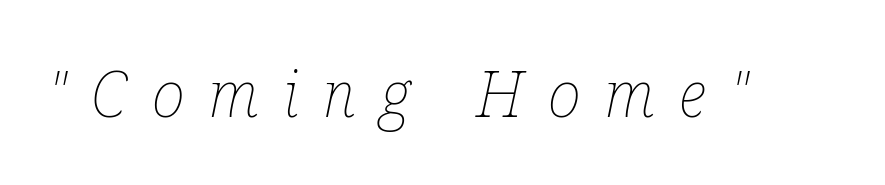
The image shows 63 px thin, condensed type, italic (leaning right); set unusually wide letter spacing (+0.39 em), not underlined; low stroke contrast and a medium x-height.
